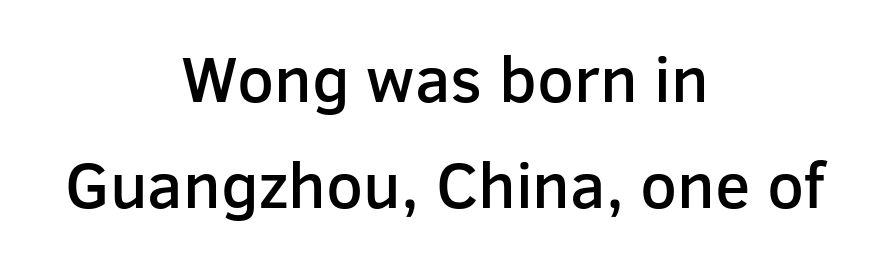
Q: Is the text bold? A: Semi-bold.
Q: Is the text italic (slanted)? A: No, it is upright.
Q: Is the typeface a serif or a sans-serif typeface? A: Sans-serif.
Q: Is the text underlined? A: No.
Q: How is the paragraph aligned? A: Centered.
Q: Is the spacing between letters normal or unusually wide? A: Normal.
Q: Is the spacing between lines tight, normal or loose? A: Normal.
Q: Width (condensed, normal, or wide)? A: Normal.
Q: Stroke contrast? A: Low.
Q: x-height? A: Medium.
Q: Monospaced? A: No.
